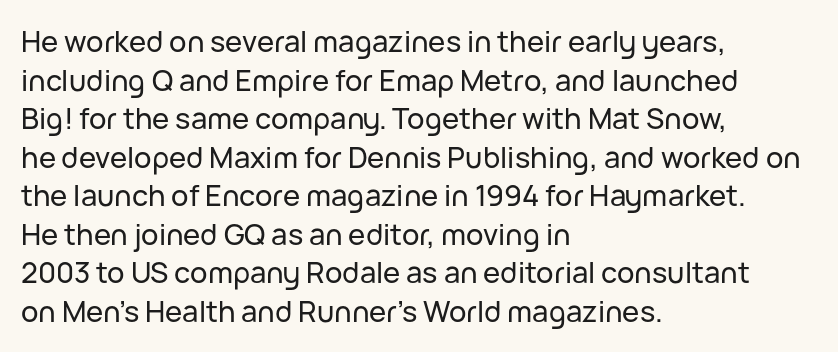
Q: Is the text italic (slanted)? A: No, it is upright.
Q: Is the typeface a serif or a sans-serif typeface? A: Sans-serif.
Q: Is the text underlined? A: No.
Q: How is the paragraph aligned? A: Left-aligned.
Q: Is the spacing between letters normal or unusually wide? A: Normal.
Q: Is the spacing between lines tight, normal or loose? A: Normal.
Q: Width (condensed, normal, or wide)? A: Normal.
Q: Stroke contrast? A: Low.
Q: x-height? A: Medium.
Q: Monospaced? A: No.
